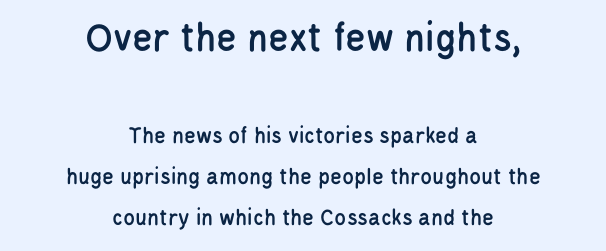
Q: Is the text italic (slanted)? A: No, it is upright.
Q: Is the typeface a serif or a sans-serif typeface? A: Sans-serif.
Q: Is the text underlined? A: No.
Q: How is the paragraph aligned? A: Centered.
Q: Is the spacing between letters normal or unusually wide? A: Normal.
Q: Is the spacing between lines tight, normal or loose? A: Normal.
Q: Which block of text is set in a larger size, the first (top) or the second (bottom)? A: The first (top) one.
Q: Width (condensed, normal, or wide)? A: Condensed.
Q: Stroke contrast? A: Low.
Q: x-height? A: Large.
Q: Monospaced? A: No.
